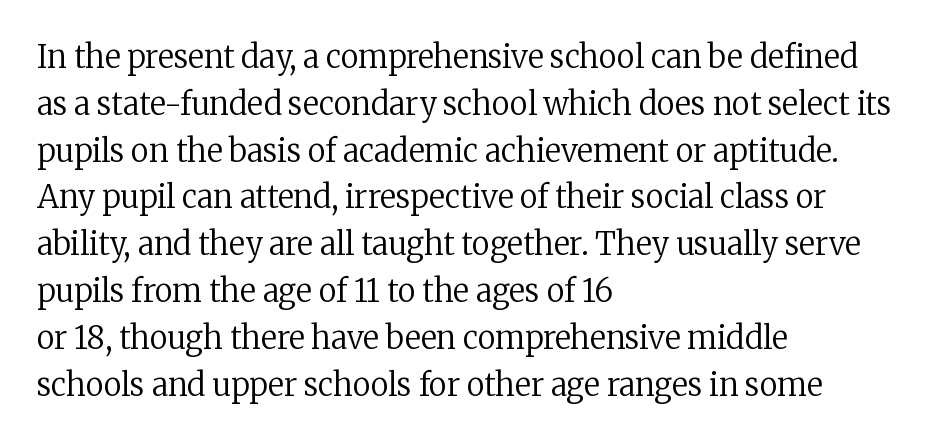
Note the varied advance widths — an 'i' is clearly narrower than an 'm'. The font family rendered here belongs to the serif group. You could call the tracking neutral — neither tight nor loose. This block has exactly the height ordinary leading produces.
